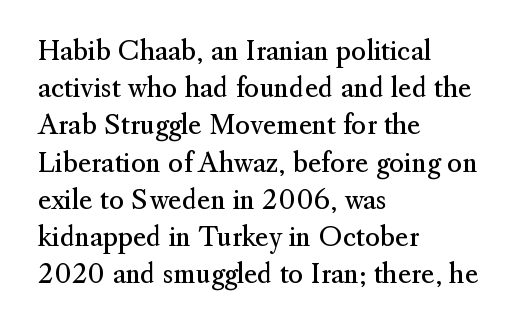
The rendering anchors every line to the left-hand side. A clean baseline with only descenders dipping below it. No chunkiness to these letters — they're not bold. Leading matches the norm, producing a regular column. Ascenders rise straight up at ninety degrees. Nobody touched the tracking dial on this one.
